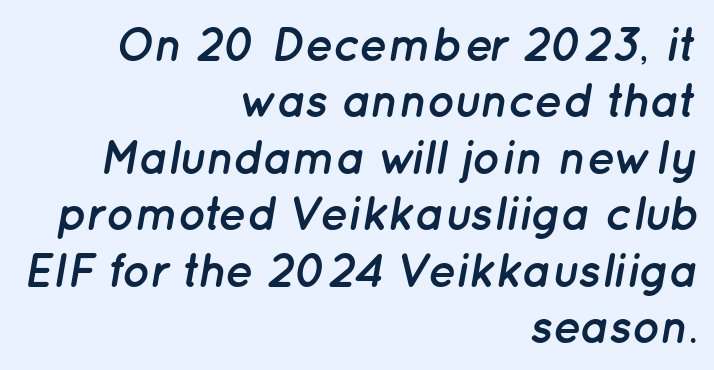
The image shows 47 px semibold type, italic (leaning right); set right-aligned, line spacing 1.2x, normal letter spacing, not underlined; low stroke contrast and a medium x-height.
